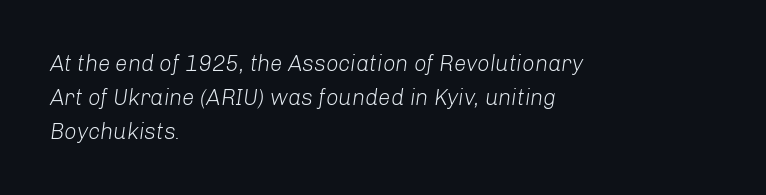
Q: Is the text bold? A: No.
Q: Is the text italic (slanted)? A: Yes, it leans right by about 8 degrees.
Q: Is the text underlined? A: No.
Q: How is the paragraph aligned? A: Left-aligned.
Q: Is the spacing between letters normal or unusually wide? A: Normal.
Q: Is the spacing between lines tight, normal or loose? A: Normal.
